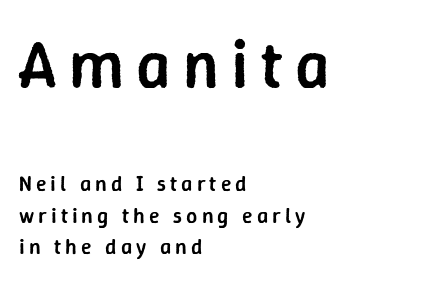
{"serif": "no", "italic": "no", "bold": "semi", "weight": "semibold", "width": "normal", "stroke_contrast": "low", "x_height": "medium", "monospaced": "no", "underline": "no", "align": "left", "line_spacing": "normal", "line_spacing_ratio": 1.43, "larger_block": "first", "size_ratio": 3.05, "glyph_px": 67}
